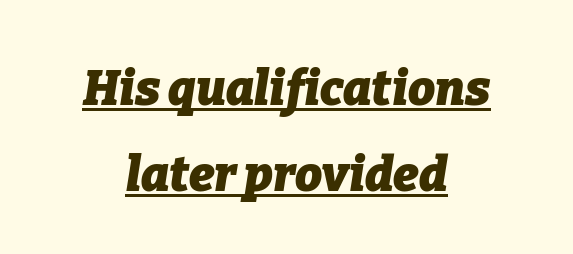
Q: Is the text bold? A: Yes.
Q: Is the text italic (slanted)? A: Yes, it leans right by about 9 degrees.
Q: Is the text underlined? A: Yes.
Q: How is the paragraph aligned? A: Centered.
Q: Is the spacing between letters normal or unusually wide? A: Normal.
Q: Width (condensed, normal, or wide)? A: Normal.
Q: Stroke contrast? A: Low.
Q: x-height? A: Medium.
Q: Monospaced? A: No.
